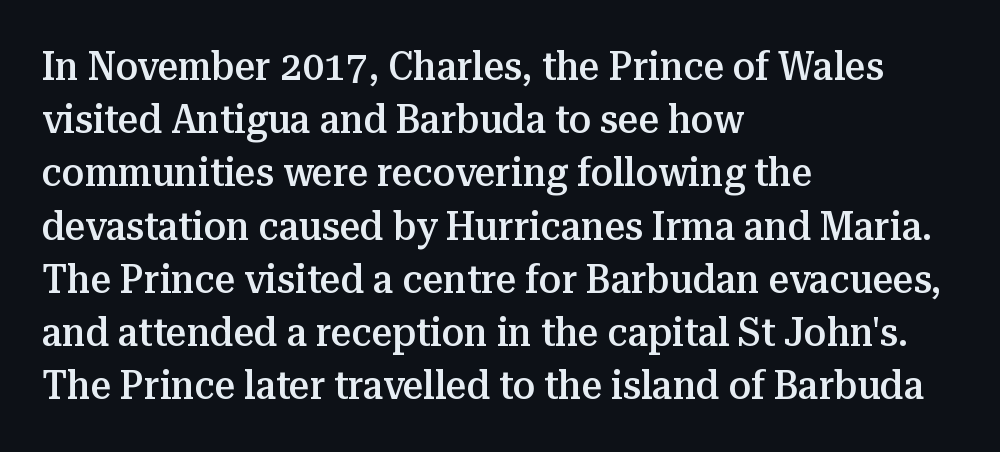
The image shows 40 px semibold serif type, upright; set left-aligned, normal line spacing (1.33x), normal letter spacing, not underlined; medium stroke contrast and a medium x-height.
